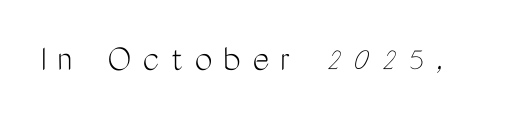
This is the regular roman posture of the typeface. Loose tracking; the words dissolve into strings of separated letters. Heft: none added — not bold. Plain, unruled lines of type.
